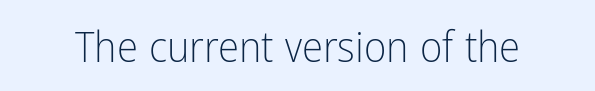
The image shows 43 px light, condensed sans-serif type, upright; set normal letter spacing, not underlined; low stroke contrast and a medium x-height.
